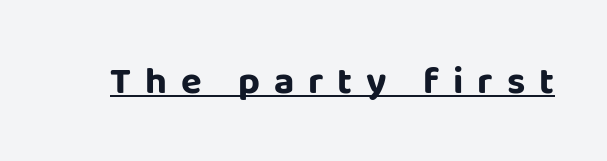
{"serif": "no", "italic": "no", "bold": "yes", "weight": "bold", "width": "normal", "stroke_contrast": "low", "x_height": "large", "monospaced": "no", "underline": "yes", "letter_spacing": "wide", "letter_spacing_em": 0.37, "glyph_px": 38}
